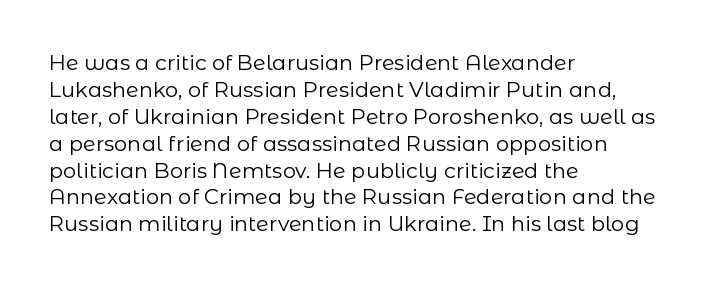
Q: Is the text bold? A: No.
Q: Is the text italic (slanted)? A: No, it is upright.
Q: Is the text underlined? A: No.
Q: How is the paragraph aligned? A: Left-aligned.
Q: Is the spacing between letters normal or unusually wide? A: Normal.
Q: Is the spacing between lines tight, normal or loose? A: Normal.
